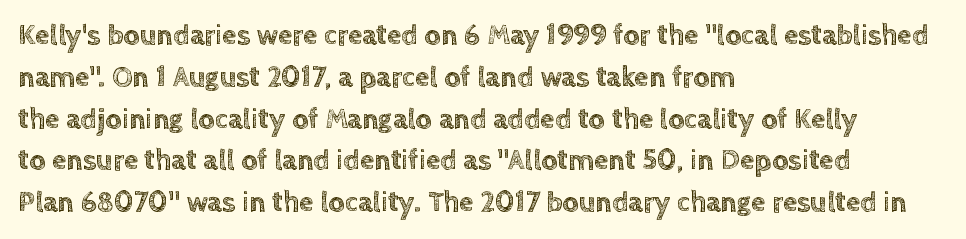
Q: Is the text italic (slanted)? A: No, it is upright.
Q: Is the text underlined? A: No.
Q: How is the paragraph aligned? A: Left-aligned.
Q: Is the spacing between letters normal or unusually wide? A: Normal.
Q: Is the spacing between lines tight, normal or loose? A: Normal.
Q: Width (condensed, normal, or wide)? A: Normal.
Q: x-height? A: Large.
Q: Monospaced? A: No.
